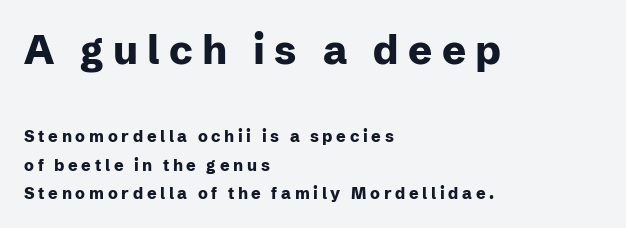
Reading down the block, your eye returns to a fixed left position each line. Type style note: lacks serifs. The block sitting higher on the canvas is the one with enlarged characters. The rendering inserts visible extra space after every character.
